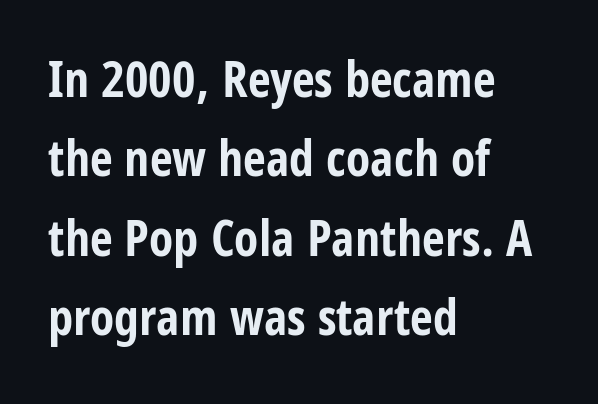
{"serif": "no", "italic": "no", "bold": "yes", "weight": "bold", "width": "condensed", "stroke_contrast": "low", "x_height": "large", "monospaced": "no", "underline": "no", "align": "left", "line_spacing": "normal", "line_spacing_ratio": 1.59, "letter_spacing": "normal", "letter_spacing_em": 0.0, "glyph_px": 50}
